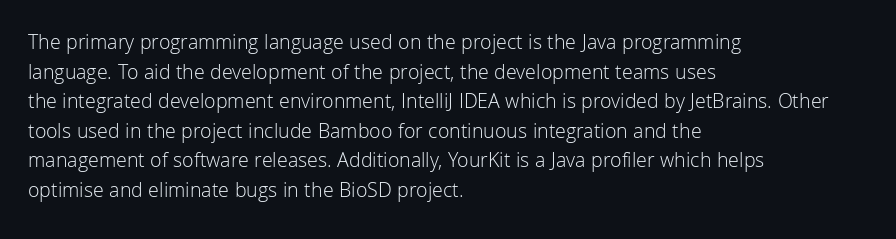
{"italic": "no", "bold": "no", "underline": "no", "align": "left", "line_spacing": "normal", "line_spacing_ratio": 1.41, "letter_spacing": "normal", "letter_spacing_em": 0.0, "glyph_px": 21}
